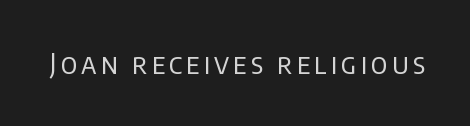
{"serif": "no", "italic": "no", "bold": "no", "weight": "regular", "width": "normal", "stroke_contrast": "low", "x_height": "large", "monospaced": "no", "underline": "no", "glyph_px": 28}
